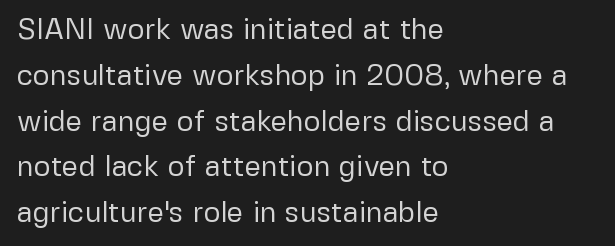
The image shows 29 px regular-weight sans-serif type, upright; set left-aligned, normal line spacing (1.58x), normal letter spacing, not underlined; low stroke contrast and a medium x-height.
